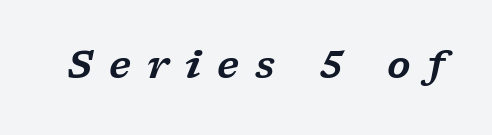
Q: Is the text italic (slanted)? A: Yes, it leans right by about 17 degrees.
Q: Is the typeface a serif or a sans-serif typeface? A: Serif.
Q: Is the text underlined? A: No.
Q: Is the spacing between letters normal or unusually wide? A: Unusually wide.
Q: Width (condensed, normal, or wide)? A: Wide.
Q: Stroke contrast? A: Low.
Q: x-height? A: Medium.
Q: Monospaced? A: No.
